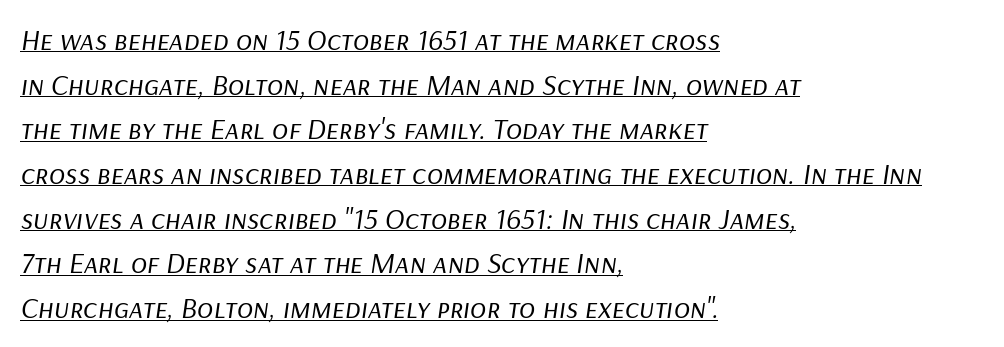
{"italic": "yes", "lean": "right", "slant_degrees": 9, "bold": "no", "weight": "regular", "width": "normal", "stroke_contrast": "low", "x_height": "medium", "monospaced": "no", "underline": "yes", "align": "left", "line_spacing": "normal", "line_spacing_ratio": 1.49, "letter_spacing": "normal", "letter_spacing_em": 0.0, "glyph_px": 30}
